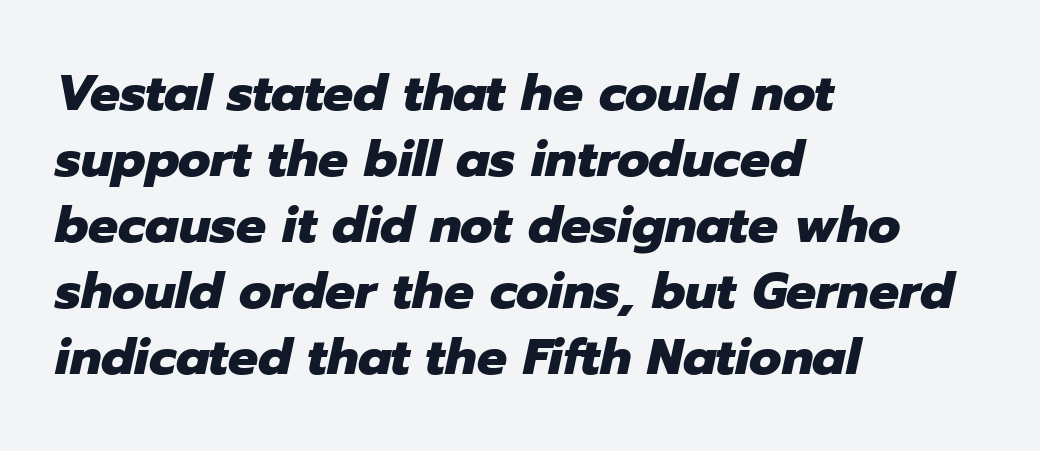
The image shows 50 px heavy type, italic (leaning right); set left-aligned, normal line spacing (1.32x), normal letter spacing, not underlined; low stroke contrast and a medium x-height.
